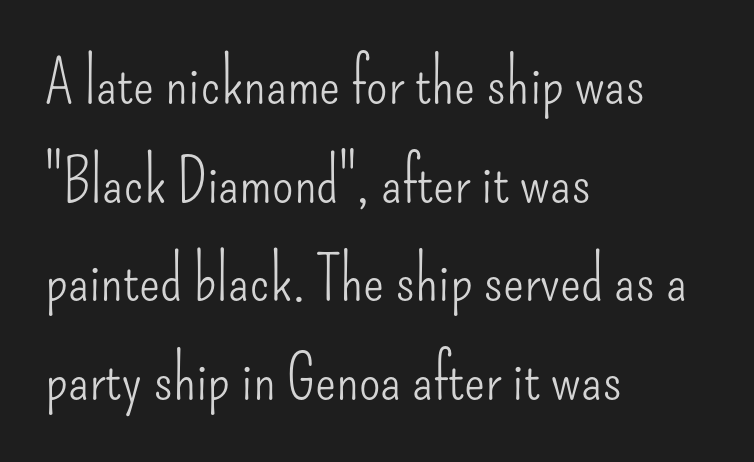
{"serif": "no", "italic": "no", "bold": "no", "weight": "light", "width": "condensed", "stroke_contrast": "low", "x_height": "small", "monospaced": "no", "underline": "no", "align": "left", "line_spacing": "normal", "line_spacing_ratio": 1.59, "letter_spacing": "normal", "letter_spacing_em": 0.0, "glyph_px": 62}
